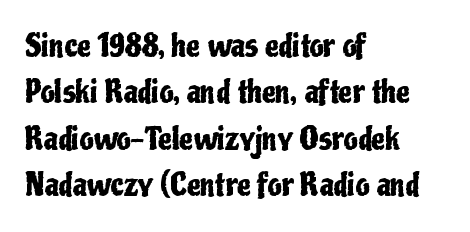
The image shows 31 px condensed sans-serif type, upright; set left-aligned, normal line spacing (1.5x), normal letter spacing, not underlined; low stroke contrast and a medium x-height.
